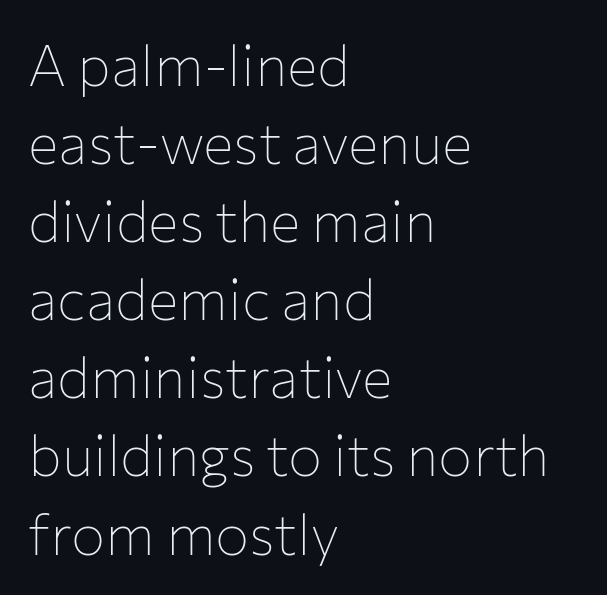
{"serif": "no", "italic": "no", "bold": "no", "weight": "thin", "width": "normal", "stroke_contrast": "low", "x_height": "medium", "monospaced": "no", "underline": "no", "align": "left", "line_spacing": "normal", "line_spacing_ratio": 1.37, "letter_spacing": "normal", "letter_spacing_em": 0.0, "glyph_px": 57}
